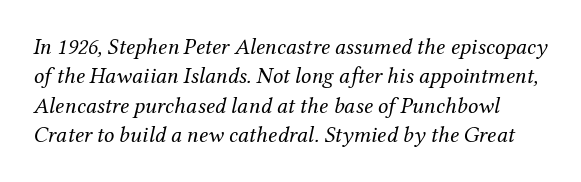
The passage shown is not bold in any degree. Decoration check: the copy has no underline. These lines were composed using italics. In terms of letterspacing, this is plain default setting. Interline gaps are of average width in this sample.
